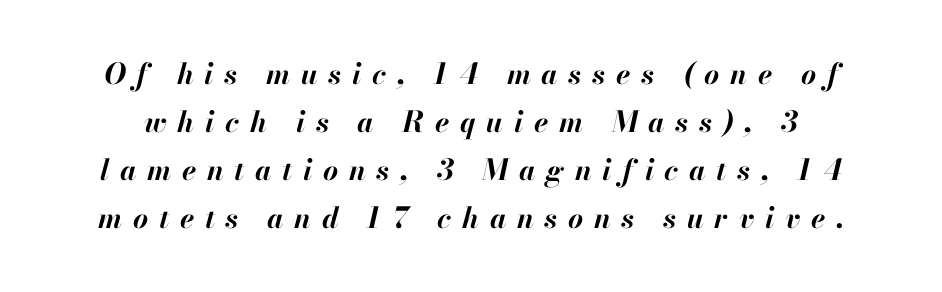
These words are printed bold, with thick strokes throughout. You could not count columns in this text — the font is proportionally spaced. The letters are spread apart with noticeably loose tracking. The specimen reads as italic at a glance. Is there much room between lines? A standard amount, neither cramped nor airy. Letters rest on an invisible, unmarked baseline.
